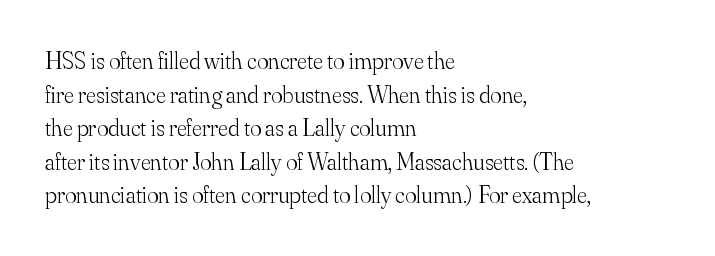
Does the copy run flush right? No — it runs flush left. Does extra space separate the letters? No, they use regular spacing. The letters look calm and open, with moderate or lighter stems. Beneath every word, the page is bare. Normally led — the rows are evenly, conventionally spaced.
